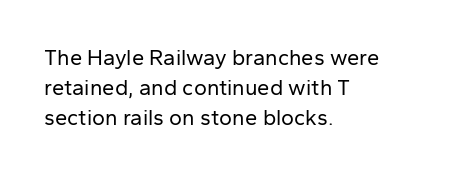
Q: Is the text bold? A: No.
Q: Is the text italic (slanted)? A: No, it is upright.
Q: Is the text underlined? A: No.
Q: How is the paragraph aligned? A: Left-aligned.
Q: Is the spacing between letters normal or unusually wide? A: Normal.
Q: Is the spacing between lines tight, normal or loose? A: Normal.
